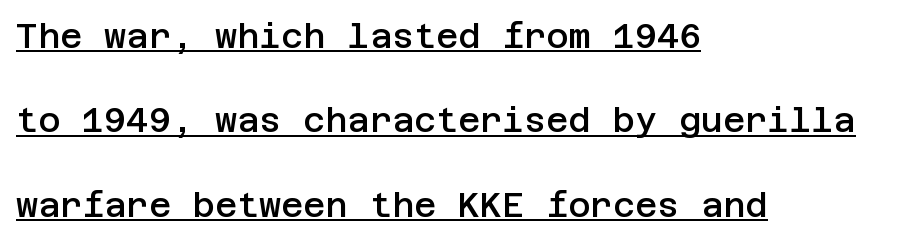
Look at the bottom of the vertical strokes: they stop flat, with no serifs. Typographic density is moderately raised because the face is semibold. Spacing between characters is what you'd get straight out of the box. Where is the straight margin? On the left. Style check: upright. Students, observe: this is what heavily led, spacious text looks like.
